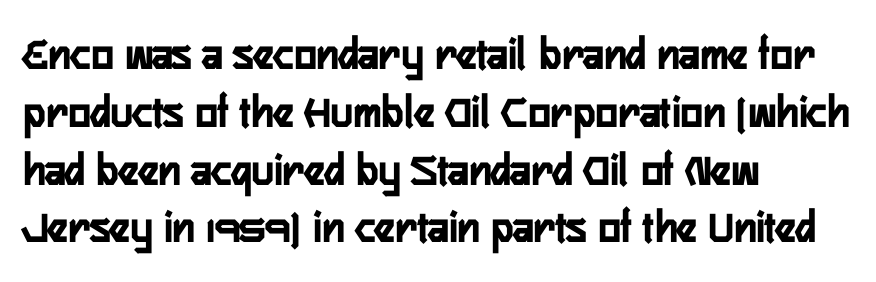
Q: Is the text bold? A: Yes.
Q: Is the text italic (slanted)? A: No, it is upright.
Q: Is the typeface a serif or a sans-serif typeface? A: Sans-serif.
Q: Is the text underlined? A: No.
Q: How is the paragraph aligned? A: Left-aligned.
Q: Is the spacing between letters normal or unusually wide? A: Normal.
Q: Width (condensed, normal, or wide)? A: Condensed.
Q: Stroke contrast? A: Low.
Q: x-height? A: Medium.
Q: Monospaced? A: No.
